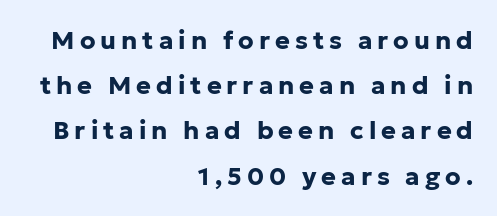
The image shows 25 px bold type, upright; set right-aligned, line spacing 1.81x, unusually wide letter spacing (+0.2 em), not underlined.
